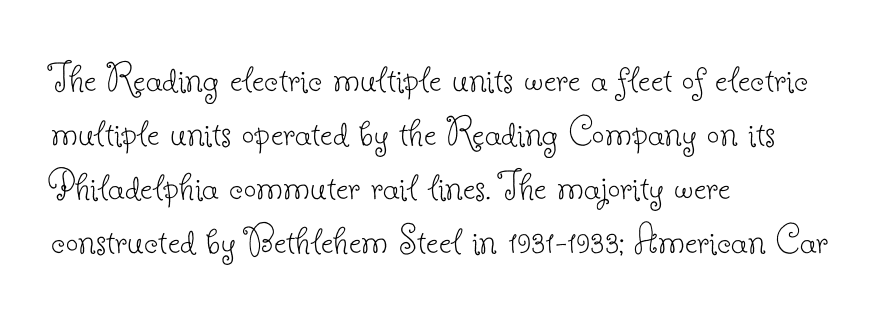
Q: Is the text bold? A: No.
Q: Is the text italic (slanted)? A: No, it is upright.
Q: Is the typeface a serif or a sans-serif typeface? A: Serif.
Q: Is the text underlined? A: No.
Q: How is the paragraph aligned? A: Left-aligned.
Q: Is the spacing between letters normal or unusually wide? A: Normal.
Q: Width (condensed, normal, or wide)? A: Normal.
Q: Stroke contrast? A: Low.
Q: x-height? A: Small.
Q: Monospaced? A: No.
